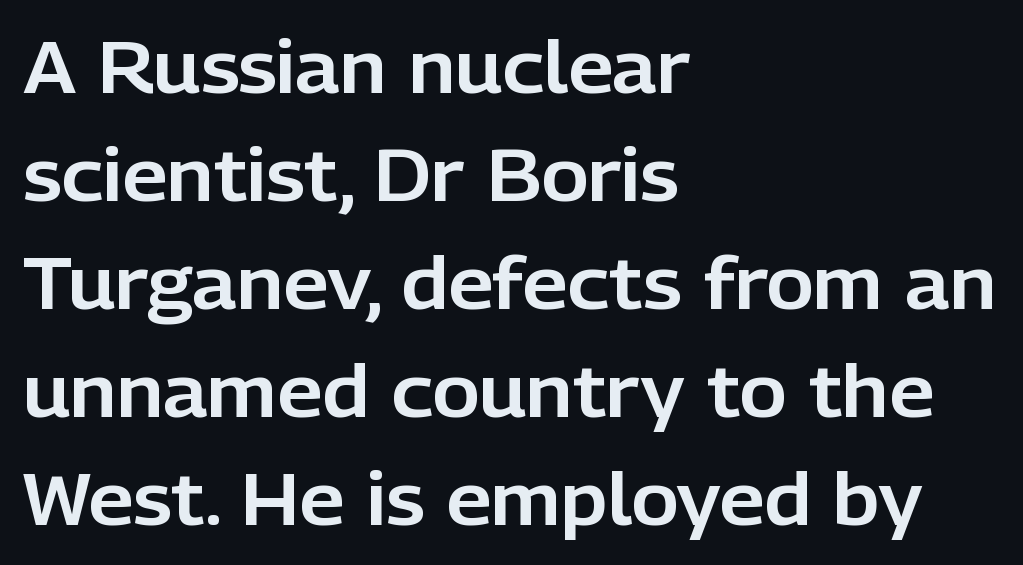
Q: Is the text italic (slanted)? A: No, it is upright.
Q: Is the typeface a serif or a sans-serif typeface? A: Sans-serif.
Q: Is the text underlined? A: No.
Q: How is the paragraph aligned? A: Left-aligned.
Q: Is the spacing between letters normal or unusually wide? A: Normal.
Q: Is the spacing between lines tight, normal or loose? A: Normal.
Q: Width (condensed, normal, or wide)? A: Normal.
Q: Stroke contrast? A: Low.
Q: x-height? A: Medium.
Q: Monospaced? A: No.
